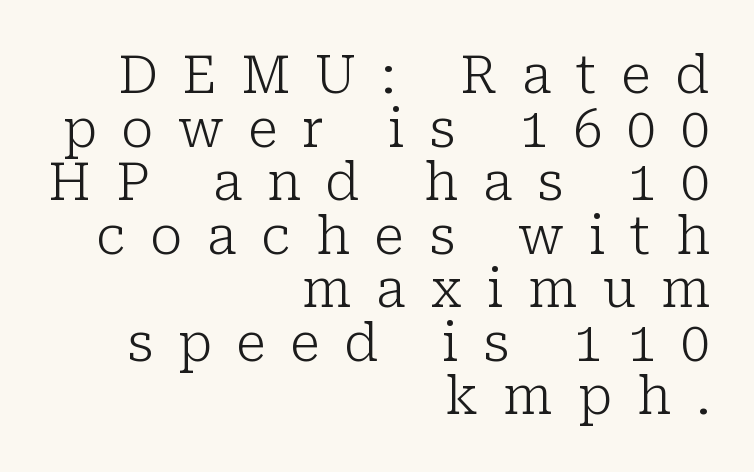
Q: Is the text bold? A: No.
Q: Is the text italic (slanted)? A: No, it is upright.
Q: Is the typeface a serif or a sans-serif typeface? A: Serif.
Q: Is the text underlined? A: No.
Q: How is the paragraph aligned? A: Right-aligned.
Q: Is the spacing between letters normal or unusually wide? A: Unusually wide.
Q: Is the spacing between lines tight, normal or loose? A: Tight.
Q: Width (condensed, normal, or wide)? A: Normal.
Q: Stroke contrast? A: Low.
Q: x-height? A: Medium.
Q: Monospaced? A: No.
